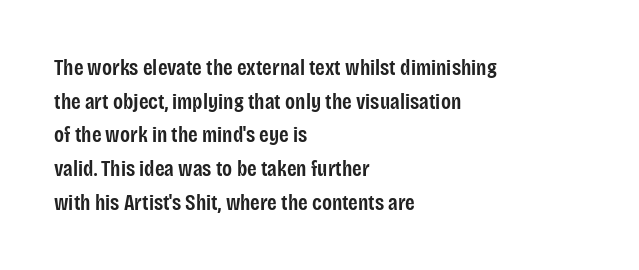
{"italic": "no", "bold": "semi", "underline": "no", "align": "left", "line_spacing": "normal", "line_spacing_ratio": 1.53, "letter_spacing": "normal", "letter_spacing_em": 0.0, "glyph_px": 22}
